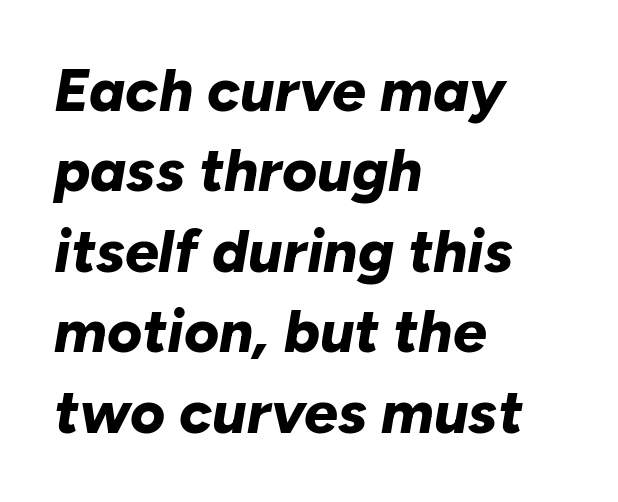
{"italic": "yes", "lean": "right", "slant_degrees": 10, "bold": "yes", "weight": "bold", "width": "normal", "stroke_contrast": "low", "x_height": "medium", "monospaced": "no", "underline": "no", "align": "left", "line_spacing": "normal", "line_spacing_ratio": 1.34, "letter_spacing": "normal", "letter_spacing_em": 0.0, "glyph_px": 60}
